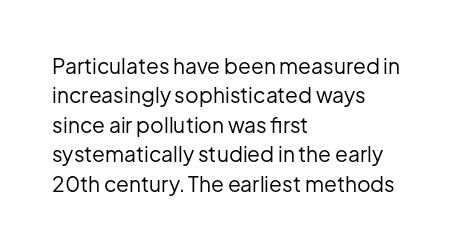
{"italic": "no", "bold": "no", "underline": "no", "align": "left", "line_spacing": "normal", "line_spacing_ratio": 1.4, "letter_spacing": "normal", "letter_spacing_em": 0.0, "glyph_px": 21}
